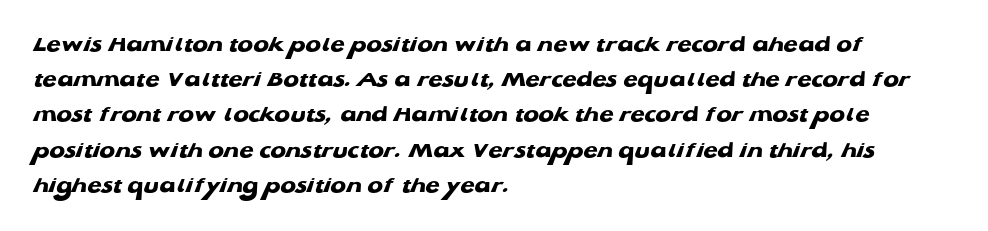
The image shows 23 px bold type; set left-aligned, normal line spacing (1.53x), normal letter spacing, not underlined.
